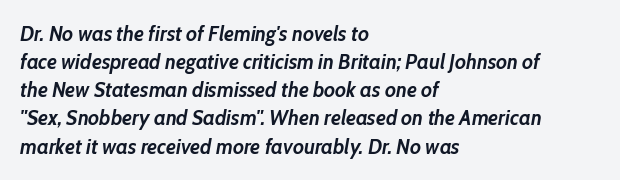
Typographic density is high because the face is bold. Honestly, the letter spacing is just normal — you wouldn't notice it. The words here are not underlined. Slant detected: the letters are inclined. Regarding leading, the lines here are spaced in the standard way. The compositor pushed each line to the left boundary.
